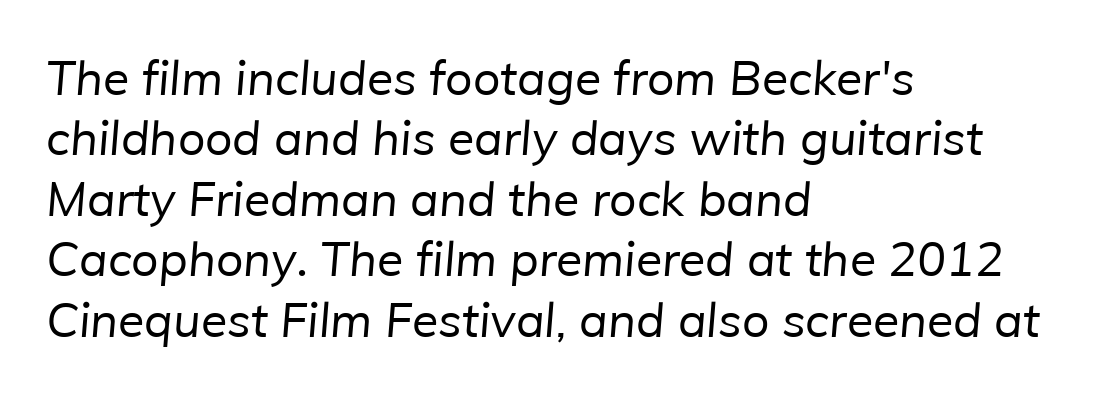
The image shows 48 px regular-weight sans-serif type; set left-aligned, normal line spacing (1.26x), normal letter spacing, not underlined; low stroke contrast and a medium x-height.
